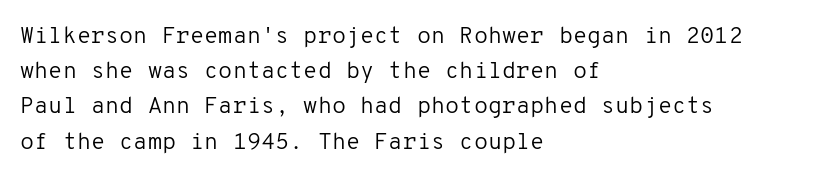
A typesetter would call this leading conventional body-copy spacing. Casual observation: everything's shoved over to the left. Counters stay open thanks to moderate or lighter strokes. The lettering stays uniformly vertical, giving the passage a roman look. No extra tracking has been applied to these lines. The gap between lines stays unmarked.
